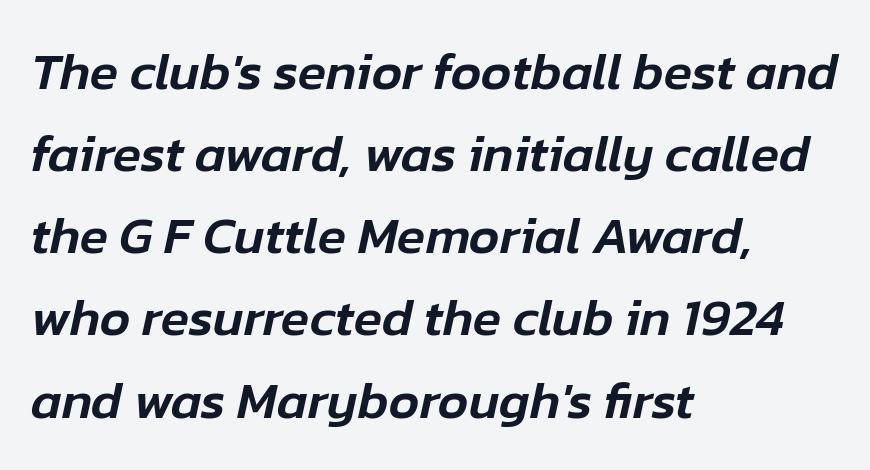
Q: Is the text italic (slanted)? A: Yes, it leans right by about 12 degrees.
Q: Is the text underlined? A: No.
Q: How is the paragraph aligned? A: Left-aligned.
Q: Is the spacing between letters normal or unusually wide? A: Normal.
Q: Is the spacing between lines tight, normal or loose? A: Normal.
Q: Width (condensed, normal, or wide)? A: Normal.
Q: Stroke contrast? A: Low.
Q: x-height? A: Medium.
Q: Monospaced? A: No.
